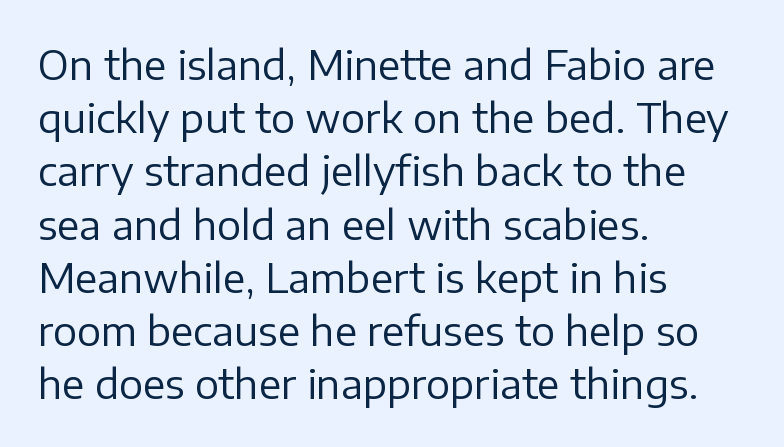
The image shows 40 px regular-weight sans-serif type, upright; set left-aligned, normal line spacing (1.33x), normal letter spacing, not underlined; low stroke contrast and a medium x-height.
